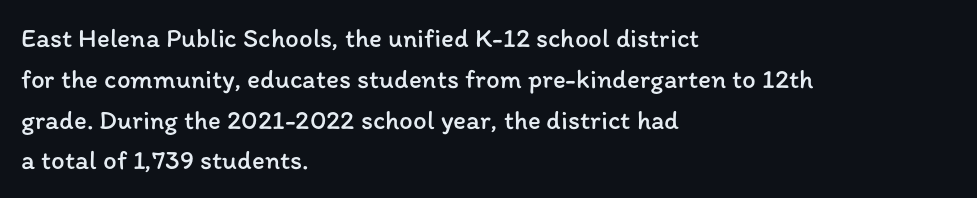
{"italic": "no", "bold": "no", "underline": "no", "align": "left", "line_spacing": "normal", "line_spacing_ratio": 1.51, "letter_spacing": "normal", "letter_spacing_em": 0.0, "glyph_px": 27}
